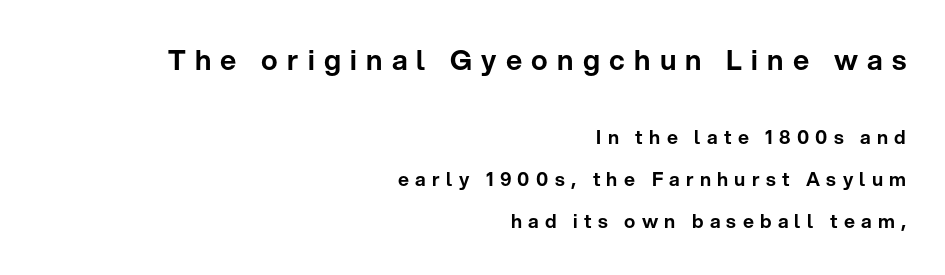
Large over small — that's the arrangement of the two blocks here. Students, note that the glyphs here are deliberately spaced far apart. You could not count columns in this text — the font is proportionally spaced. This rendering uses right alignment, leaving the left contour irregular.
